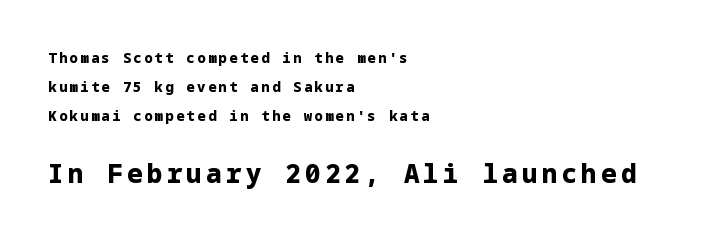
{"italic": "no", "bold": "yes", "underline": "no", "align": "left", "line_spacing": "loose", "line_spacing_ratio": 2.06, "larger_block": "second", "size_ratio": 1.86, "glyph_px": 26}
